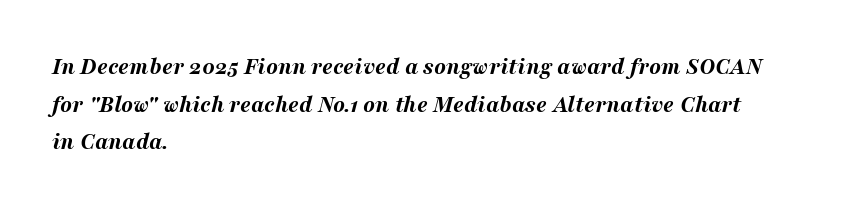
The specimen reads as italic at a glance. Emphasis by weight is at full strength: bold. Just letters on the line, the space beneath them empty. Leftover space on each line is placed entirely after the last word. Observe the ordinary spacing: letters are neighbours, not strangers. These lines sit exactly where default settings would place them.
